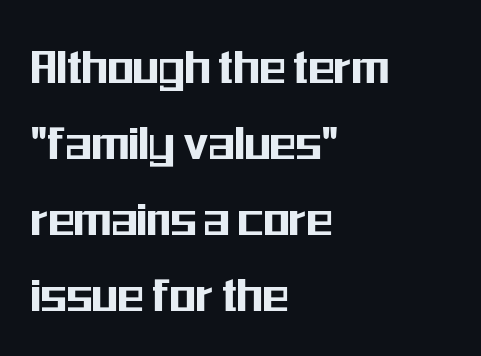
Do the characters align in a grid? No, the font is proportional. Quick note: underline off. If you drew a ruler down the left edge, every line would touch it. One glance says typical: line gaps are just what's usual. The letters carry no serifs — their stems end cleanly without finishing strokes. Caption: standard tracking, unaltered.
